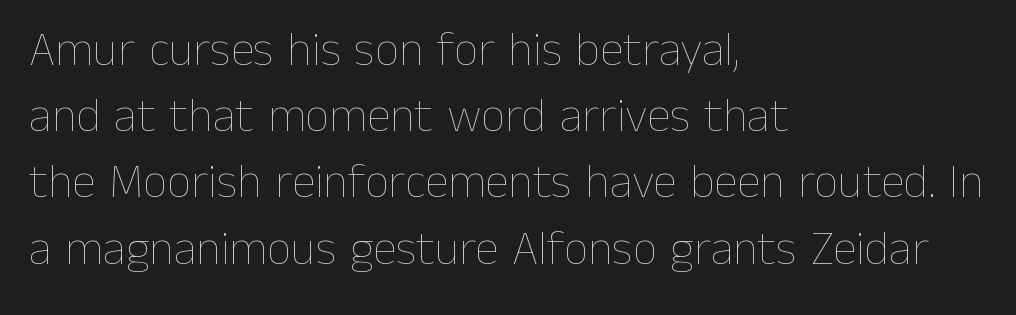
Inter-character spacing is left at the font's built-in metrics. Typeset ragged right — the left edge is the straight one. Nobody drew a line under any word here. The letters stand upright; this is a roman face. The passage shown is not bold in any degree. You could not count columns in this text — the font is proportionally spaced.
